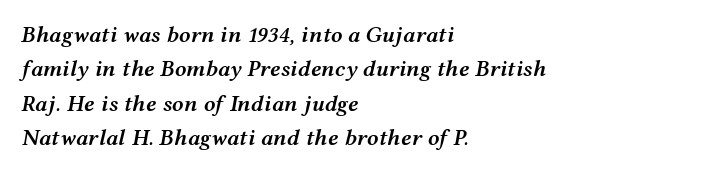
Q: Is the text bold? A: Semi-bold.
Q: Is the text italic (slanted)? A: Yes, it leans right by about 12 degrees.
Q: Is the text underlined? A: No.
Q: How is the paragraph aligned? A: Left-aligned.
Q: Is the spacing between letters normal or unusually wide? A: Normal.
Q: Is the spacing between lines tight, normal or loose? A: Normal.
